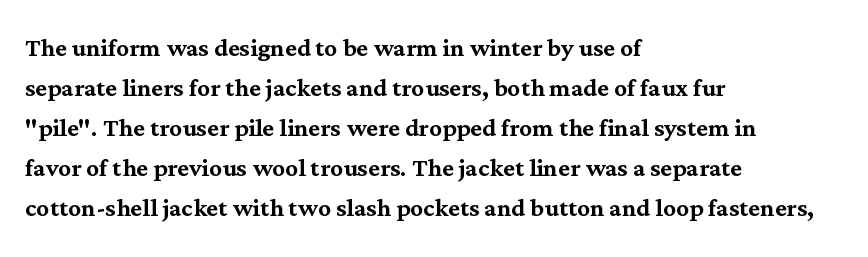
The image shows 32 px serif type, upright; set left-aligned, normal line spacing (1.25x), normal letter spacing, not underlined; medium stroke contrast and a medium x-height.
